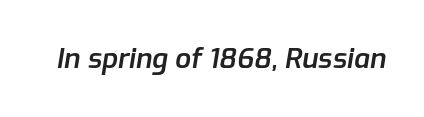
The image shows 28 px semibold type, italic (leaning right); set normal letter spacing, not underlined; low stroke contrast and a medium x-height.
